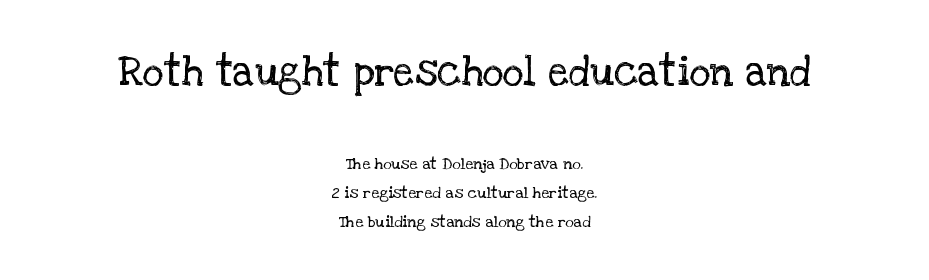
Large over small — that's the arrangement of the two blocks here. Stems and bowls with no extra thickness — not bold. Does the lettering tilt? It doesn't — this is upright. Neither beginnings nor endings align; midpoints do.
